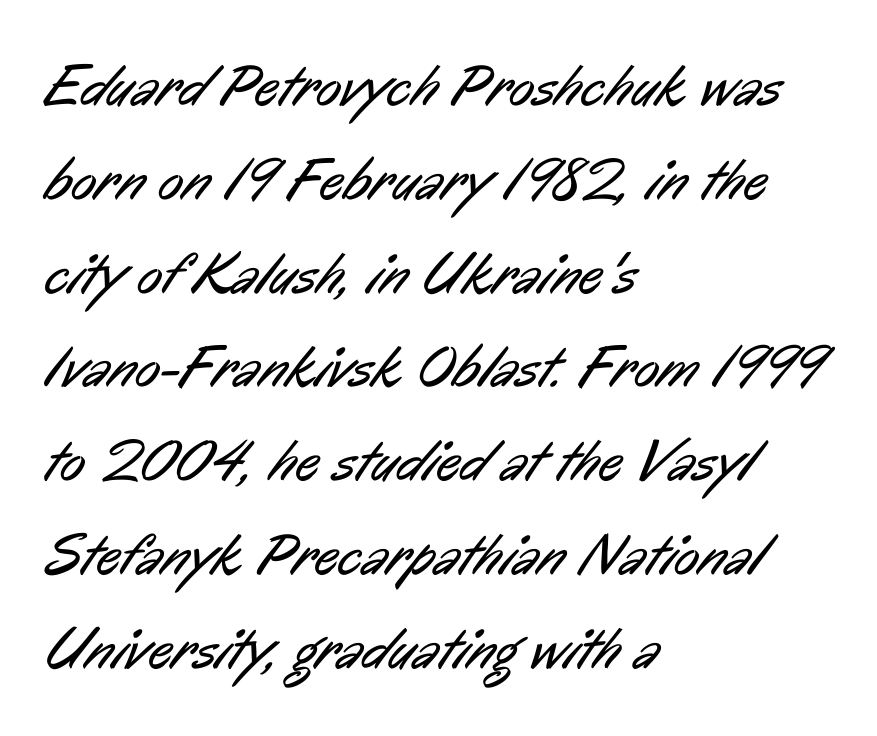
Q: Is the text bold? A: No.
Q: Is the typeface a serif or a sans-serif typeface? A: Sans-serif.
Q: Is the text underlined? A: No.
Q: How is the paragraph aligned? A: Left-aligned.
Q: Is the spacing between letters normal or unusually wide? A: Normal.
Q: Is the spacing between lines tight, normal or loose? A: Normal.
Q: Width (condensed, normal, or wide)? A: Condensed.
Q: Stroke contrast? A: Low.
Q: x-height? A: Medium.
Q: Monospaced? A: No.
